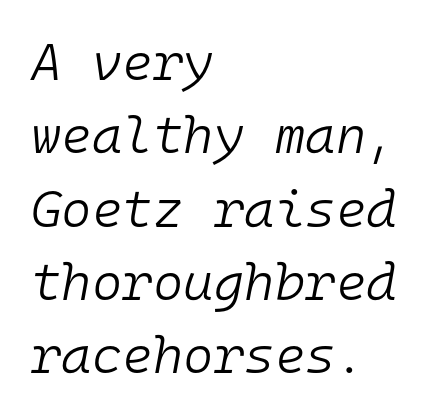
{"italic": "yes", "lean": "right", "slant_degrees": 10, "bold": "no", "weight": "light", "width": "normal", "stroke_contrast": "low", "x_height": "medium", "monospaced": "yes", "underline": "no", "align": "left", "line_spacing": "normal", "line_spacing_ratio": 1.41, "letter_spacing": "normal", "letter_spacing_em": 0.0, "glyph_px": 52}
